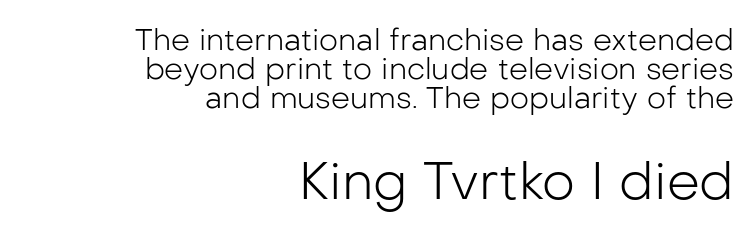
The image shows 52 px light sans-serif type, upright; set right-aligned, tight line spacing (0.96x), normal letter spacing, not underlined; the second (bottom) block is 1.73x larger; low stroke contrast and a medium x-height.
